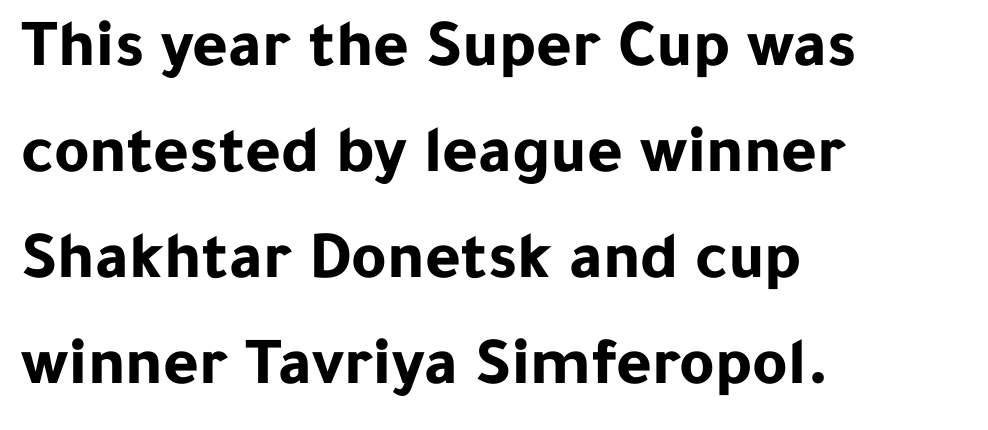
{"serif": "no", "italic": "no", "bold": "yes", "weight": "bold", "width": "normal", "stroke_contrast": "low", "x_height": "medium", "monospaced": "no", "underline": "no", "align": "left", "line_spacing": "normal", "line_spacing_ratio": 1.56, "letter_spacing": "normal", "letter_spacing_em": 0.0, "glyph_px": 68}
